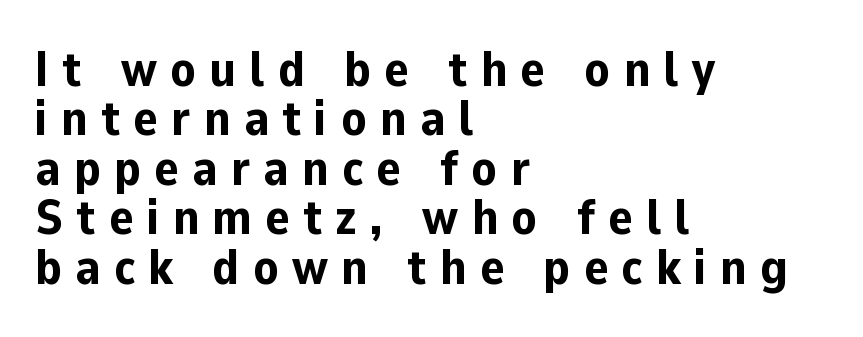
Q: Is the text bold? A: Yes.
Q: Is the text italic (slanted)? A: No, it is upright.
Q: Is the typeface a serif or a sans-serif typeface? A: Sans-serif.
Q: Is the text underlined? A: No.
Q: How is the paragraph aligned? A: Left-aligned.
Q: Is the spacing between letters normal or unusually wide? A: Unusually wide.
Q: Is the spacing between lines tight, normal or loose? A: Tight.
Q: Width (condensed, normal, or wide)? A: Normal.
Q: Stroke contrast? A: Low.
Q: x-height? A: Medium.
Q: Monospaced? A: No.
